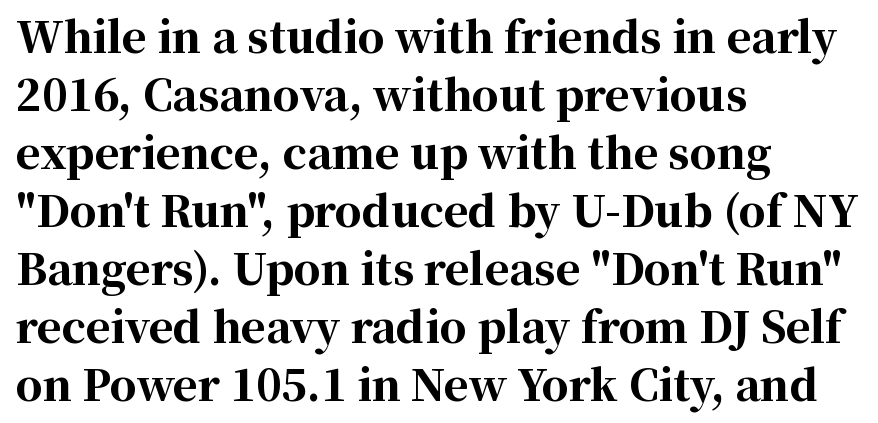
The image shows 42 px bold serif type, upright; set left-aligned, normal line spacing (1.38x), normal letter spacing, not underlined; high stroke contrast and a medium x-height.
